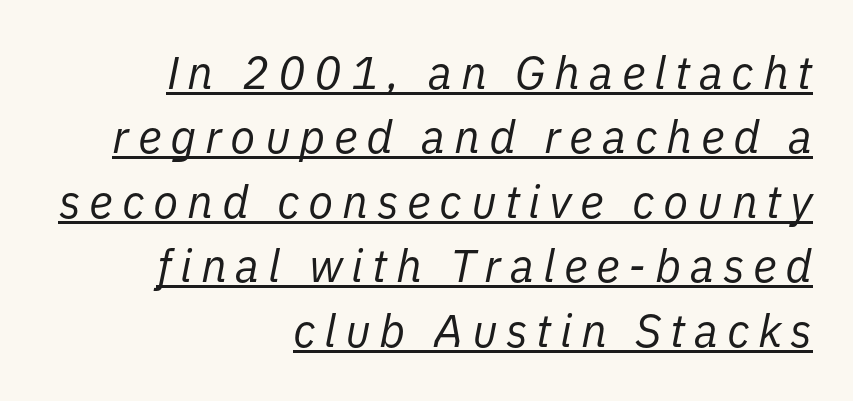
{"italic": "yes", "lean": "right", "slant_degrees": 11, "bold": "no", "weight": "regular", "width": "normal", "stroke_contrast": "low", "x_height": "medium", "monospaced": "no", "underline": "yes", "align": "right", "line_spacing": "normal", "line_spacing_ratio": 1.4, "glyph_px": 46}
